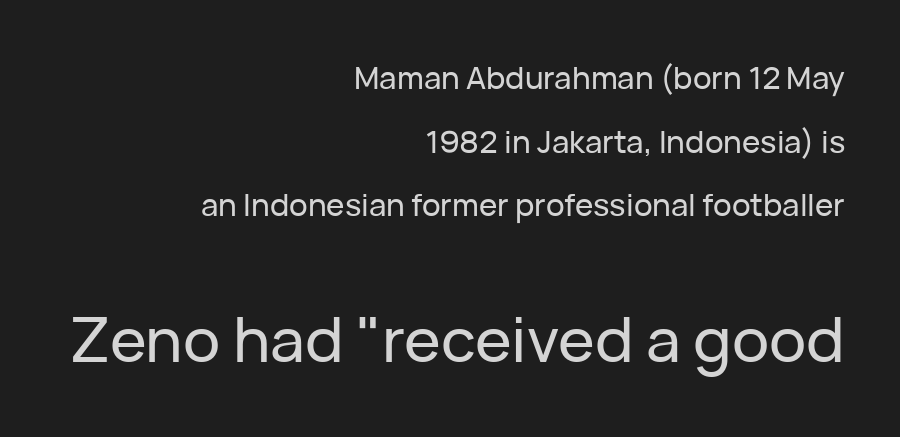
{"serif": "no", "italic": "no", "width": "normal", "stroke_contrast": "low", "x_height": "medium", "monospaced": "no", "underline": "no", "align": "right", "line_spacing": "loose", "line_spacing_ratio": 2.05, "letter_spacing": "normal", "letter_spacing_em": 0.0, "larger_block": "second", "size_ratio": 2.0, "glyph_px": 62}
